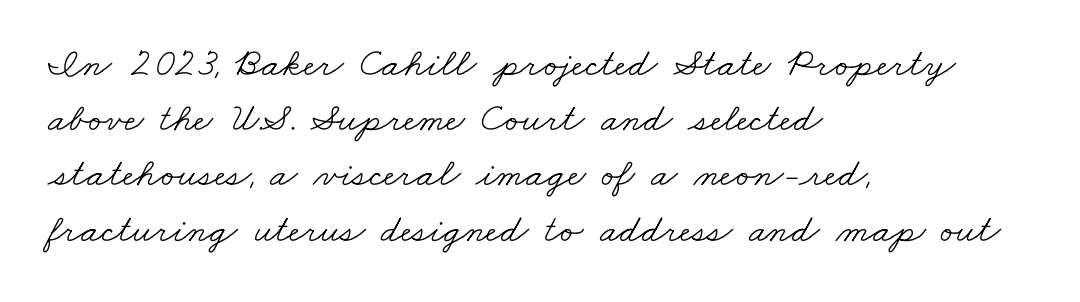
Q: Is the text bold? A: No.
Q: Is the typeface a serif or a sans-serif typeface? A: Serif.
Q: Is the text underlined? A: No.
Q: How is the paragraph aligned? A: Left-aligned.
Q: Is the spacing between letters normal or unusually wide? A: Normal.
Q: Is the spacing between lines tight, normal or loose? A: Normal.
Q: Width (condensed, normal, or wide)? A: Wide.
Q: Stroke contrast? A: Low.
Q: x-height? A: Small.
Q: Monospaced? A: No.
